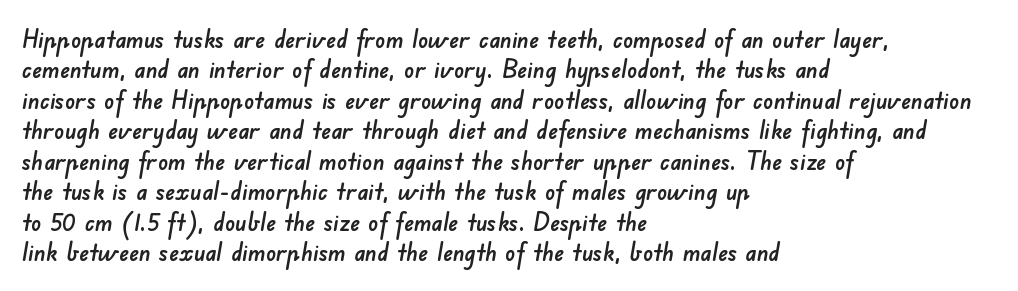
Caption: standard tracking, unaltered. Layout note: lines flush left. Beneath every word, the page is bare.
